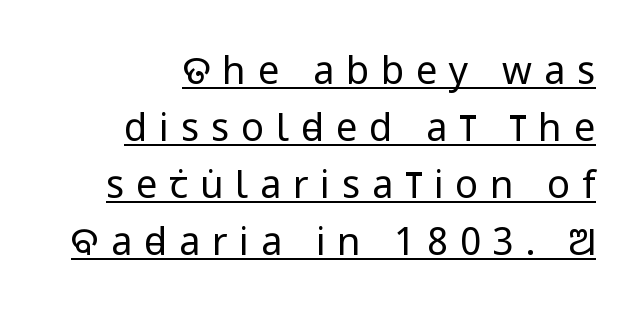
Students, note that the glyphs here are deliberately spaced far apart. The words here are underlined. These lines sit exactly where default settings would place them. Looks like regular typesetting: each glyph gets only the width it needs. The font's upright variant was chosen for this text.
